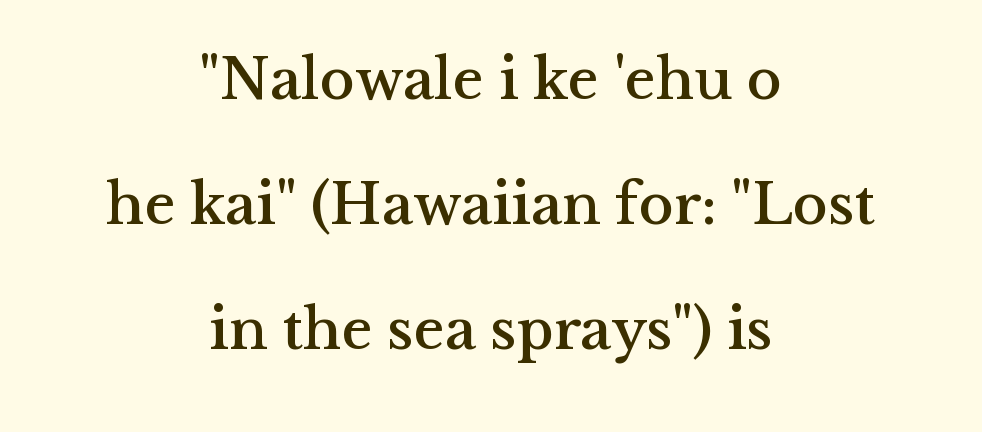
Q: Is the text italic (slanted)? A: No, it is upright.
Q: Is the typeface a serif or a sans-serif typeface? A: Serif.
Q: Is the text underlined? A: No.
Q: How is the paragraph aligned? A: Centered.
Q: Is the spacing between letters normal or unusually wide? A: Normal.
Q: Is the spacing between lines tight, normal or loose? A: Loose.
Q: Width (condensed, normal, or wide)? A: Normal.
Q: Stroke contrast? A: Medium.
Q: x-height? A: Medium.
Q: Monospaced? A: No.
